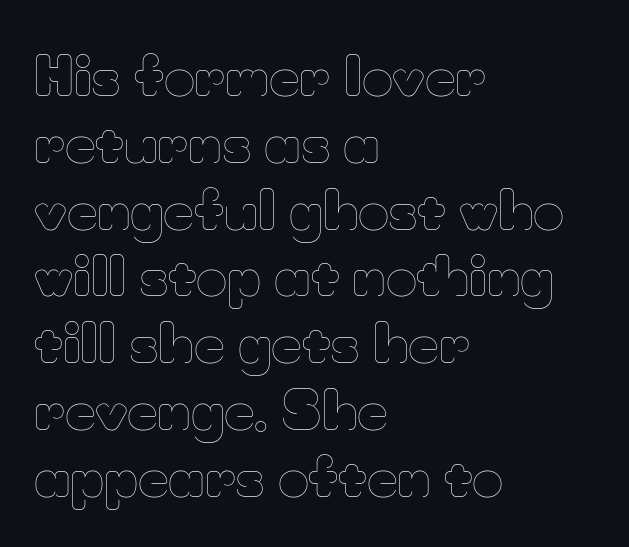
The image shows 53 px thin type, upright; set left-aligned, normal line spacing (1.26x), normal letter spacing, not underlined; low stroke contrast and a small x-height.
